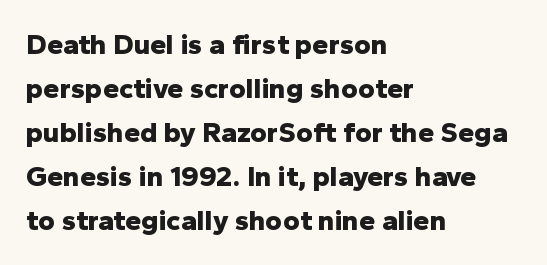
The image shows 29 px bold sans-serif type, upright; set left-aligned, normal line spacing (1.52x), normal letter spacing, not underlined; low stroke contrast and a medium x-height.
